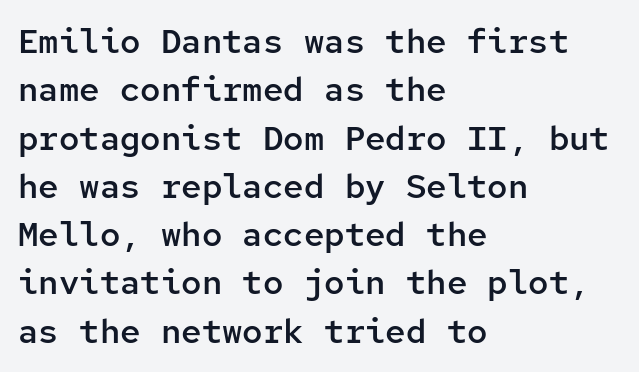
Is the type bold? Partly — it's a semibold, heavier than regular but not fully bold. Unlike italic type, these characters show no tilt at all. These lines are rendered in a fixed-pitch font. Beneath every word, the page is bare. No extra tracking has been applied to these lines.
